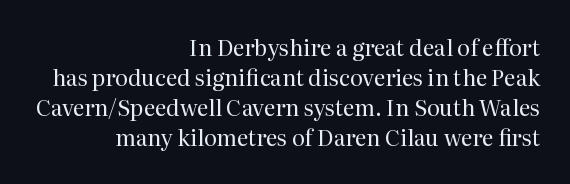
Notice how the passage keeps a crisp vertical edge on the right only. Anything drawn beneath the words? Only blank space. Each word holds together tightly as a unit, with standard inter-letter gaps. The characters are drawn with everyday or finer stroke widths.
